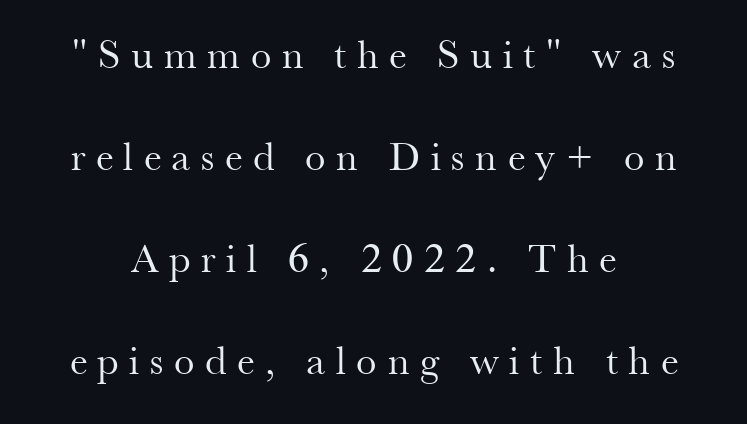
Q: Is the text bold? A: No.
Q: Is the text italic (slanted)? A: No, it is upright.
Q: Is the typeface a serif or a sans-serif typeface? A: Serif.
Q: Is the text underlined? A: No.
Q: Is the spacing between letters normal or unusually wide? A: Unusually wide.
Q: Is the spacing between lines tight, normal or loose? A: Loose.
Q: Width (condensed, normal, or wide)? A: Normal.
Q: Stroke contrast? A: Medium.
Q: x-height? A: Small.
Q: Monospaced? A: No.
